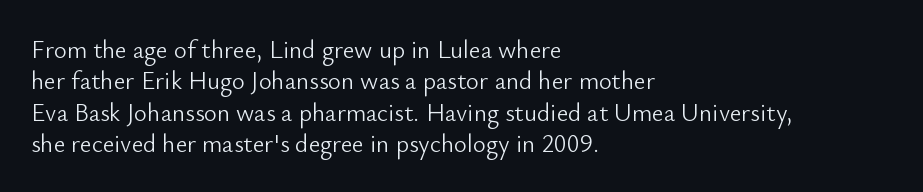
{"italic": "no", "bold": "no", "underline": "no", "align": "left", "line_spacing": "normal", "line_spacing_ratio": 1.26, "letter_spacing": "normal", "letter_spacing_em": 0.0, "glyph_px": 25}
